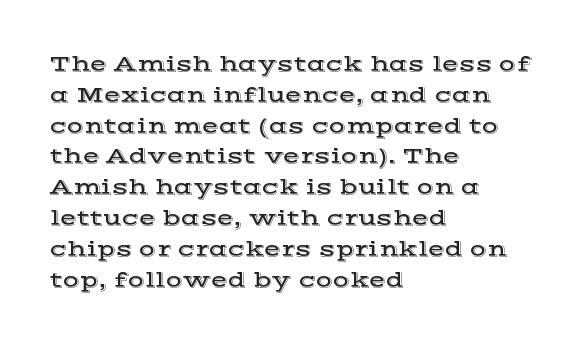
Q: Is the text italic (slanted)? A: No, it is upright.
Q: Is the text underlined? A: No.
Q: How is the paragraph aligned? A: Left-aligned.
Q: Is the spacing between letters normal or unusually wide? A: Normal.
Q: Is the spacing between lines tight, normal or loose? A: Normal.
